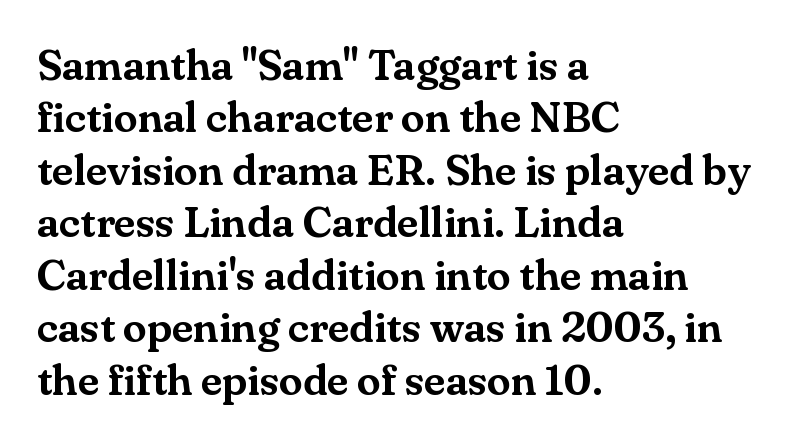
Q: Is the text italic (slanted)? A: No, it is upright.
Q: Is the typeface a serif or a sans-serif typeface? A: Serif.
Q: Is the text underlined? A: No.
Q: How is the paragraph aligned? A: Left-aligned.
Q: Is the spacing between letters normal or unusually wide? A: Normal.
Q: Width (condensed, normal, or wide)? A: Normal.
Q: Stroke contrast? A: Medium.
Q: x-height? A: Small.
Q: Monospaced? A: No.
